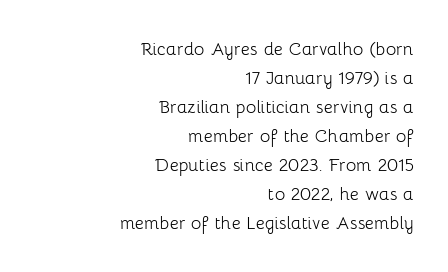
The image shows 22 px text type, upright; set right-aligned, normal line spacing (1.32x), normal letter spacing, not underlined.
